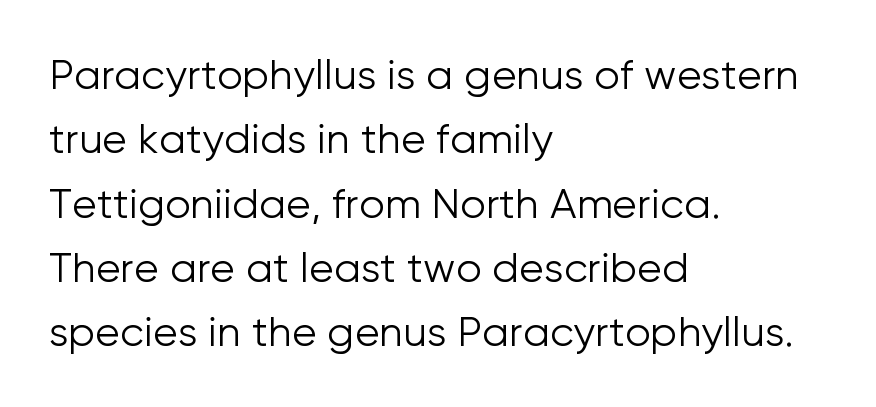
If you drew a line through each stem, it would be perfectly vertical. Examine the stroke ends and you'll find no serifs. Type without underlining. Counters stay open thanks to moderate or lighter strokes. Line starts are locked; line ends wander.
